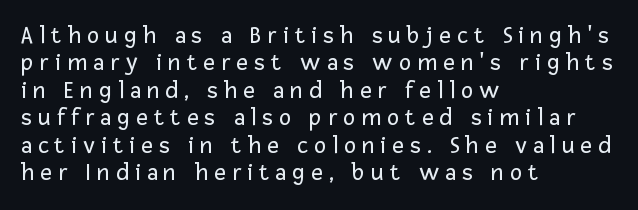
The image shows 25 px text type, upright; set left-aligned, tight line spacing (1.1x), unusually wide letter spacing (+0.25 em), not underlined.
